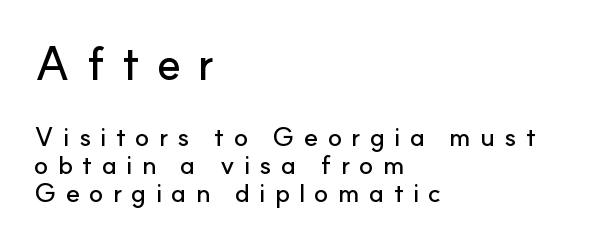
Q: Is the text italic (slanted)? A: No, it is upright.
Q: Is the typeface a serif or a sans-serif typeface? A: Sans-serif.
Q: Is the text underlined? A: No.
Q: How is the paragraph aligned? A: Left-aligned.
Q: Is the spacing between letters normal or unusually wide? A: Unusually wide.
Q: Is the spacing between lines tight, normal or loose? A: Tight.
Q: Which block of text is set in a larger size, the first (top) or the second (bottom)? A: The first (top) one.
Q: Width (condensed, normal, or wide)? A: Normal.
Q: Stroke contrast? A: Low.
Q: x-height? A: Small.
Q: Monospaced? A: No.
